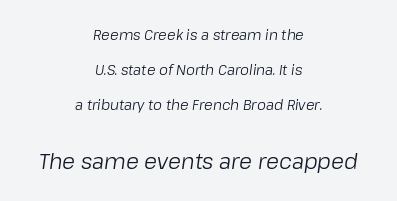
The lettering tilts uniformly, giving the passage an italic look. These two chunks differ in scale, with the bottom chunk taking the larger measure. This block would shrink considerably if given ordinary leading; it's expanded now. Type without underlining. Visually the block forms a symmetrical silhouette, jagged on both flanks. Nothing unusual about the tracking: characters are spaced as the font intends.
